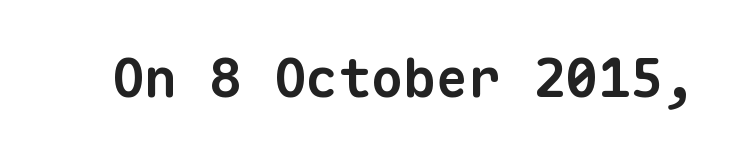
{"serif": "no", "bold": "yes", "weight": "bold", "width": "normal", "stroke_contrast": "low", "x_height": "medium", "monospaced": "yes", "underline": "no", "letter_spacing": "normal", "letter_spacing_em": 0.0, "glyph_px": 54}
